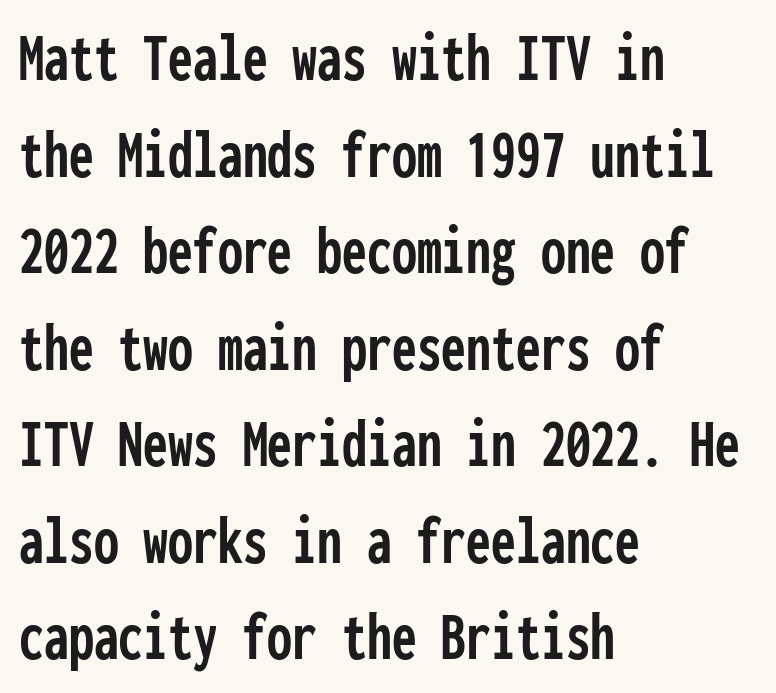
Q: Is the text italic (slanted)? A: No, it is upright.
Q: Is the typeface a serif or a sans-serif typeface? A: Sans-serif.
Q: Is the text underlined? A: No.
Q: How is the paragraph aligned? A: Left-aligned.
Q: Is the spacing between letters normal or unusually wide? A: Normal.
Q: Is the spacing between lines tight, normal or loose? A: Normal.
Q: Width (condensed, normal, or wide)? A: Condensed.
Q: Stroke contrast? A: Low.
Q: x-height? A: Medium.
Q: Monospaced? A: Yes.
